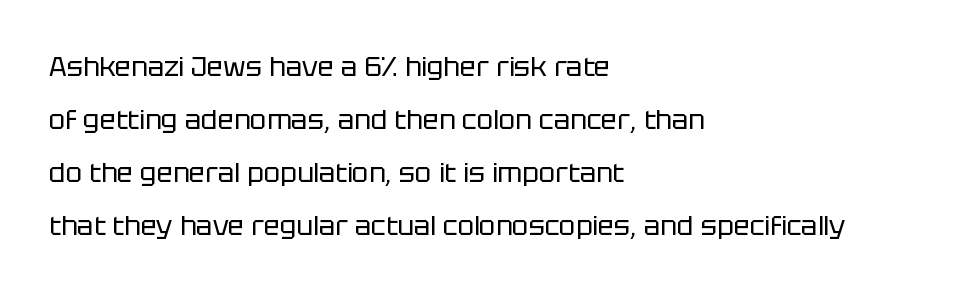
Q: Is the text bold? A: No.
Q: Is the text italic (slanted)? A: No, it is upright.
Q: Is the text underlined? A: No.
Q: How is the paragraph aligned? A: Left-aligned.
Q: Is the spacing between letters normal or unusually wide? A: Normal.
Q: Is the spacing between lines tight, normal or loose? A: Loose.
